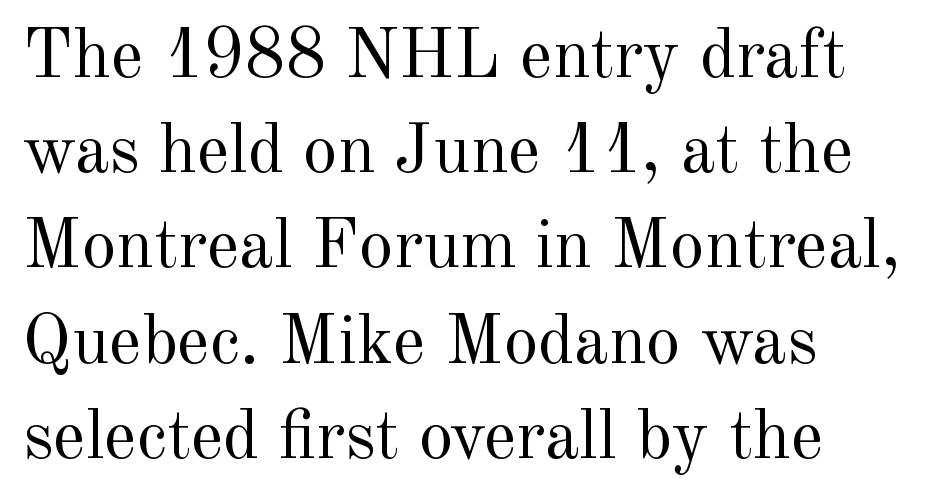
{"serif": "yes", "italic": "no", "bold": "no", "weight": "regular", "width": "normal", "x_height": "small", "monospaced": "no", "underline": "no", "align": "left", "line_spacing": "normal", "line_spacing_ratio": 1.36, "letter_spacing": "normal", "letter_spacing_em": 0.0, "glyph_px": 70}
